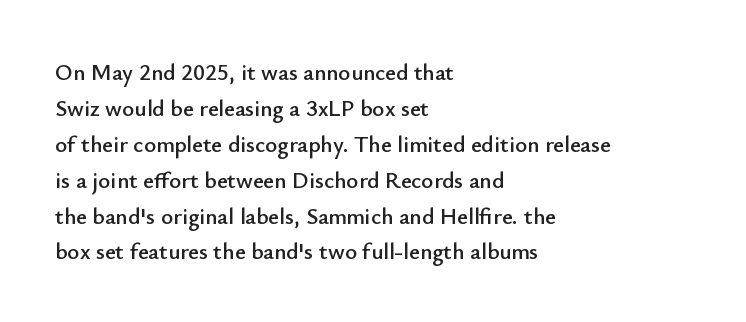
{"italic": "no", "underline": "no", "align": "left", "line_spacing": "normal", "line_spacing_ratio": 1.56, "letter_spacing": "normal", "letter_spacing_em": 0.0, "glyph_px": 23}
